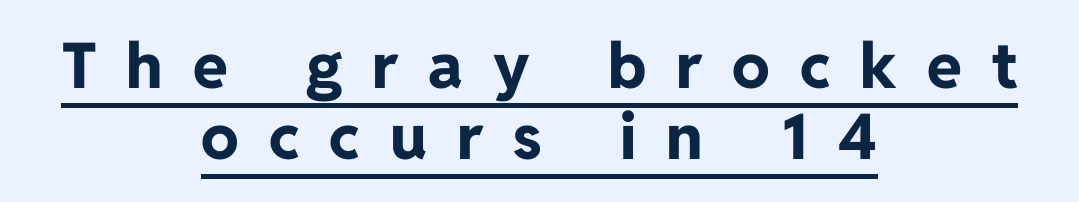
What decoration does the sample have? An underline. The lines are quadded center. Summary of weight: heavy, a full bold. Posture: vertical.
